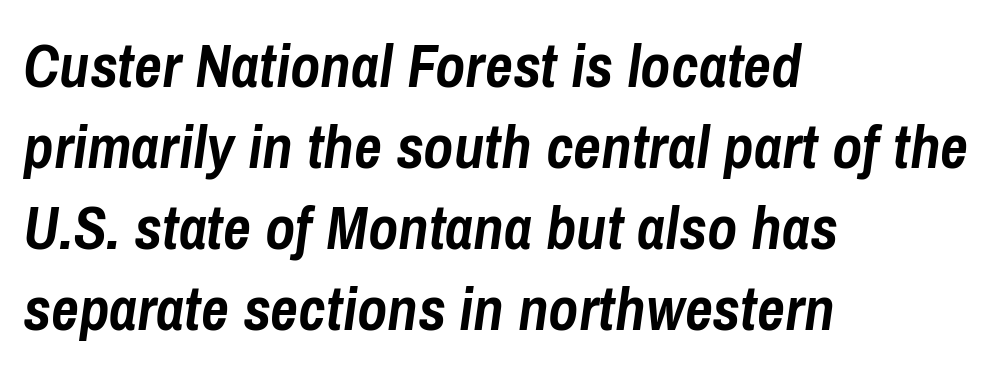
Horizontal alignment here is leftward, the default for most running prose. Summary of weight: heavy, a full bold. Each new line begins a customary step beneath the previous one. The letters are slanted; this is an italic face.
